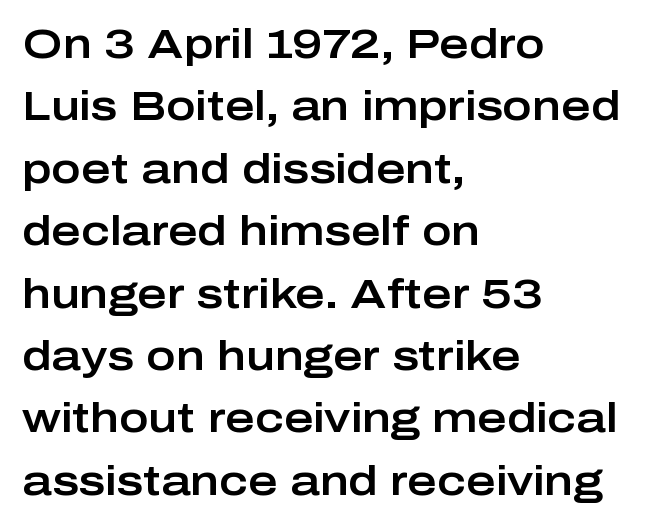
{"serif": "no", "italic": "no", "width": "wide", "stroke_contrast": "low", "x_height": "medium", "monospaced": "no", "underline": "no", "align": "left", "line_spacing": "normal", "line_spacing_ratio": 1.56, "letter_spacing": "normal", "letter_spacing_em": 0.0, "glyph_px": 40}
